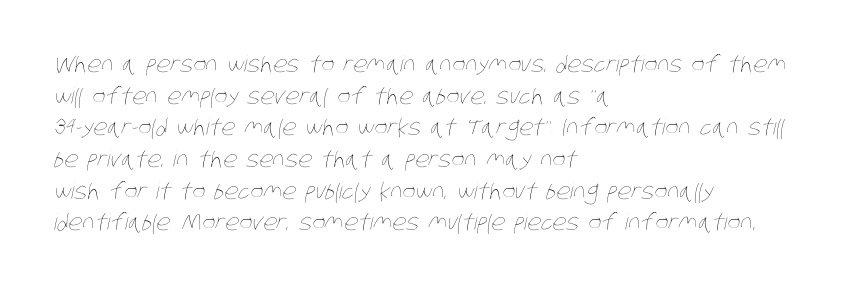
Stroke thickness stays within the range of a standard reading face or lighter. The gaps between neighbouring characters are ordinary and unremarkable. Plain, unruled lines of type. Each line starts at the same left margin while the right side varies. The leading is moderate, giving the passage an even texture.
